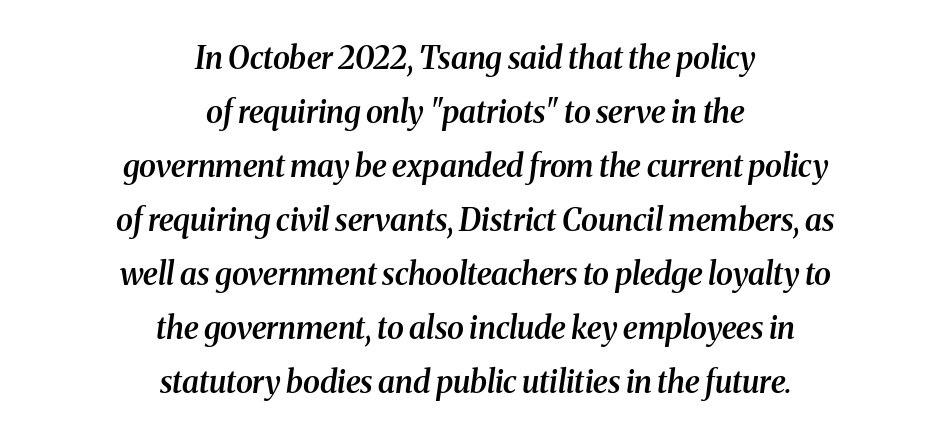
Would a proofreader flag this as italicized? Yes. A fair bit of extra ink — the face is semibold, not bold. The foot of each line stays bare and open. The face used here is proportionally spaced, like ordinary book or web type. Typographically, this falls in the serif category. There is no visible air inserted between adjacent glyphs.
